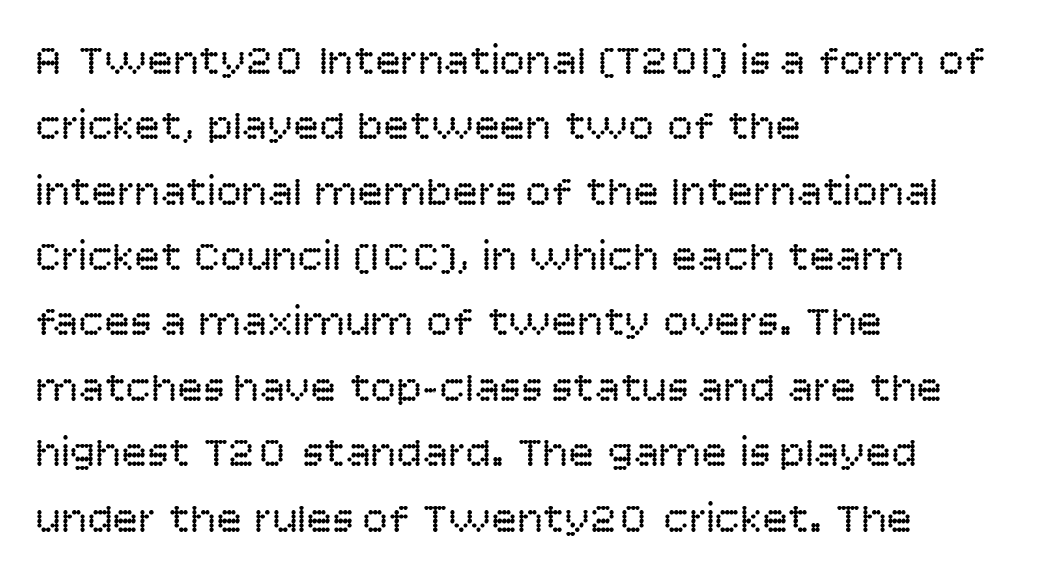
Q: Is the text bold? A: No.
Q: Is the text italic (slanted)? A: No, it is upright.
Q: Is the typeface a serif or a sans-serif typeface? A: Sans-serif.
Q: Is the text underlined? A: No.
Q: How is the paragraph aligned? A: Left-aligned.
Q: Is the spacing between letters normal or unusually wide? A: Normal.
Q: Is the spacing between lines tight, normal or loose? A: Normal.
Q: Width (condensed, normal, or wide)? A: Normal.
Q: Stroke contrast? A: Low.
Q: x-height? A: Large.
Q: Monospaced? A: No.
